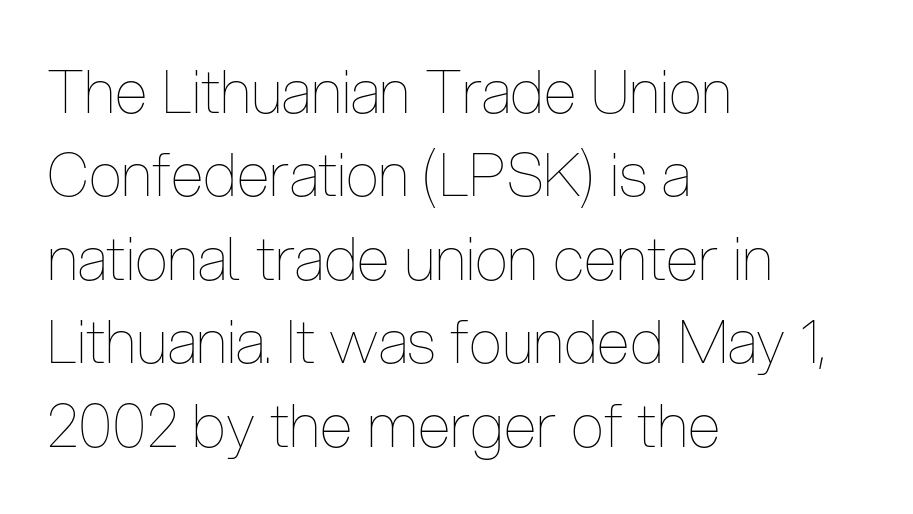
Honestly, there is no underline to notice here at all. Here the designer chose a conventional face with non-uniform glyph widths. The axis of the letterforms is exactly vertical. Is this a heavy cut? Hardly; it is regular or lighter. These lines are set flush left with a ragged right edge. Vertically, the passage feels balanced, rows spaced as you'd expect.
